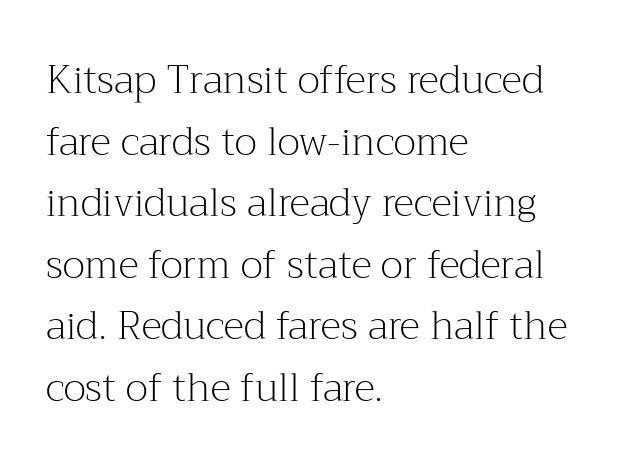
{"serif": "yes", "italic": "no", "bold": "no", "weight": "light", "width": "normal", "stroke_contrast": "medium", "x_height": "medium", "monospaced": "no", "underline": "no", "align": "left", "line_spacing": "normal", "line_spacing_ratio": 1.58, "letter_spacing": "normal", "letter_spacing_em": 0.0, "glyph_px": 39}
